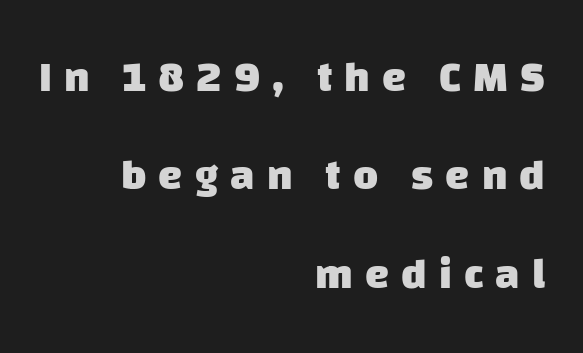
The image shows 43 px heavy sans-serif type; set right-aligned, loose line spacing (2.29x), unusually wide letter spacing (+0.28 em), not underlined; low stroke contrast and a large x-height.
